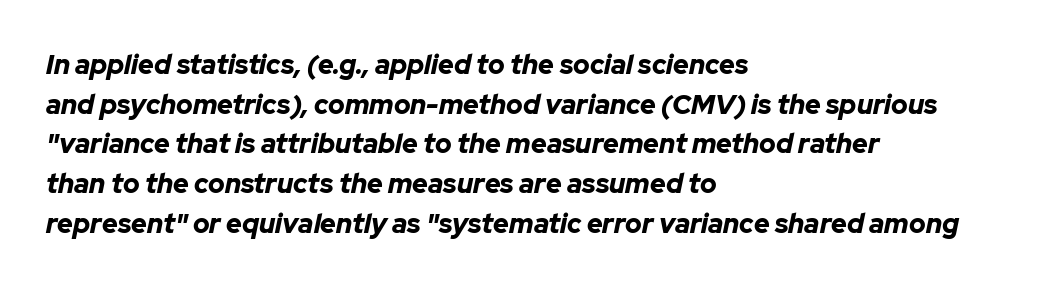
{"italic": "yes", "lean": "right", "slant_degrees": 12, "bold": "yes", "underline": "no", "align": "left", "line_spacing": "normal", "line_spacing_ratio": 1.47, "letter_spacing": "normal", "letter_spacing_em": 0.0, "glyph_px": 27}
